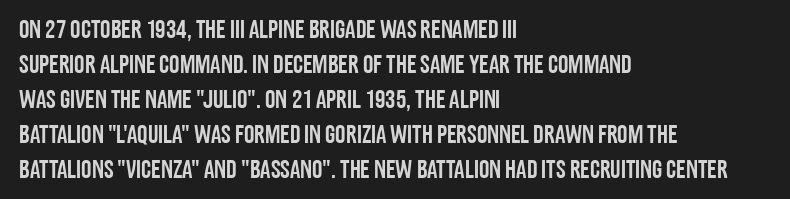
{"italic": "no", "underline": "no", "align": "left", "line_spacing": "normal", "line_spacing_ratio": 1.35, "letter_spacing": "normal", "letter_spacing_em": 0.0, "glyph_px": 26}
